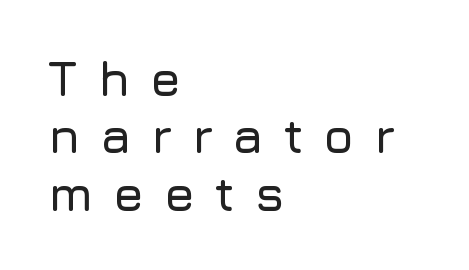
The image shows 49 px sans-serif type, upright; set left-aligned, line spacing 1.17x, unusually wide letter spacing (+0.4 em), not underlined; low stroke contrast and a medium x-height.
